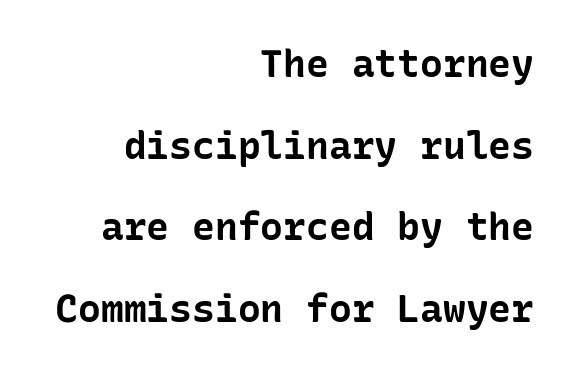
Compared with a flush-left layout, this one pins lines to the opposite, right side. Is the letter spacing exaggerated? No — it looks like the ordinary default. Observe the absence of serifs on each vertical stroke in this sample. Summary of vertical rhythm: relaxed, with wide interline spacing.
